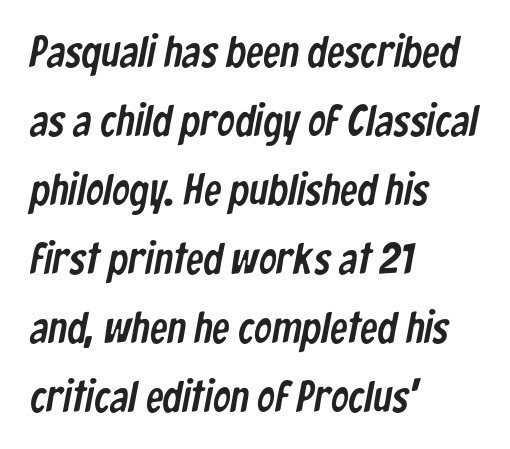
{"serif": "no", "width": "condensed", "stroke_contrast": "low", "x_height": "medium", "monospaced": "no", "underline": "no", "align": "left", "line_spacing": "normal", "line_spacing_ratio": 1.57, "letter_spacing": "normal", "letter_spacing_em": 0.0, "glyph_px": 44}
